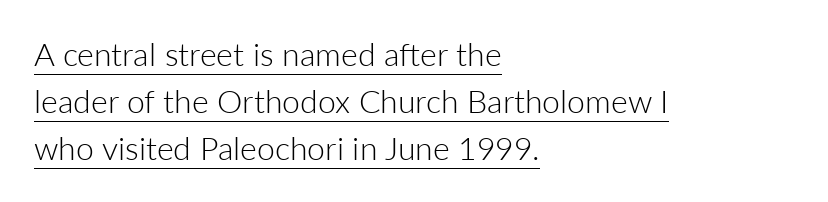
Caption: standard tracking, unaltered. Look at the bottom of the vertical strokes: they stop flat, with no serifs. Vertical stems look standard width or narrower in stroke. The typesetter has applied underlining to the passage shown. The rows are spaced the way most documents space them.
